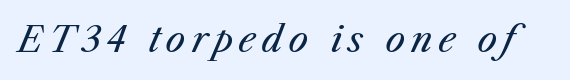
Proportional: the letters do not fall into vertical columns. The weight would be labelled regular, book, light, or lighter still. Check the space under the baseline: it is left empty. You can tell it's italic because the verticals aren't actually vertical.
